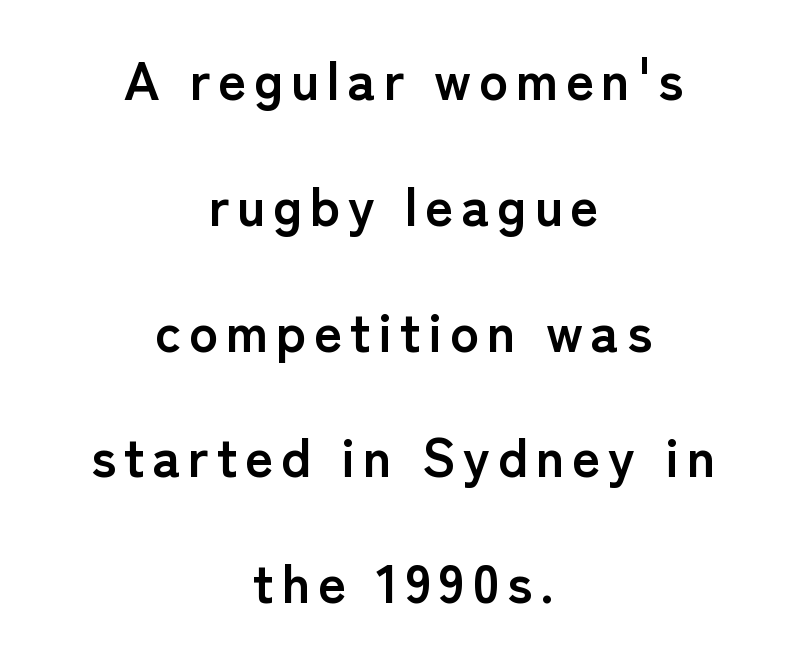
The glyphs are unaccompanied by any horizontal stroke below them. You could fit nearly another row in the gap between these rows. The face used here is proportionally spaced, like ordinary book or web type. The rendering uses a bold face; every stroke is thick and dark. A sans-serif font was chosen for this passage. The letters stand straight up with perfectly vertical stems.
